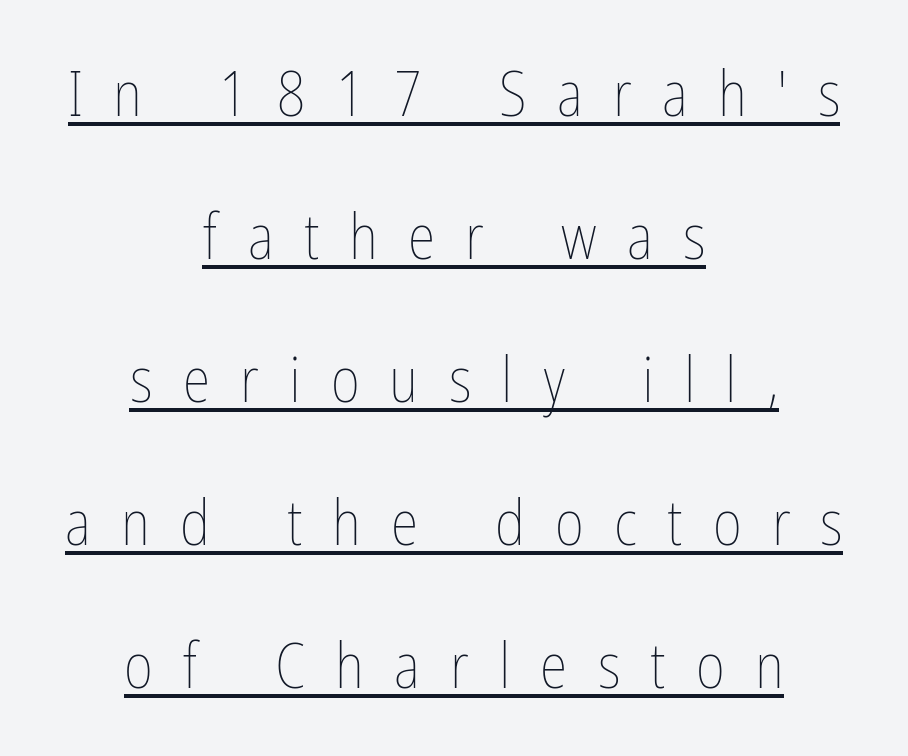
{"italic": "no", "bold": "no", "weight": "thin", "width": "condensed", "stroke_contrast": "low", "x_height": "medium", "monospaced": "no", "underline": "yes", "align": "center", "line_spacing": "loose", "line_spacing_ratio": 2.27, "letter_spacing": "wide", "letter_spacing_em": 0.48, "glyph_px": 63}
